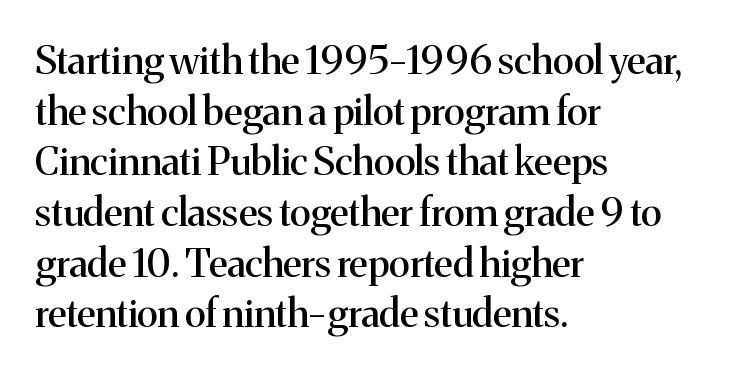
Q: Is the text italic (slanted)? A: No, it is upright.
Q: Is the typeface a serif or a sans-serif typeface? A: Serif.
Q: Is the text underlined? A: No.
Q: How is the paragraph aligned? A: Left-aligned.
Q: Is the spacing between letters normal or unusually wide? A: Normal.
Q: Is the spacing between lines tight, normal or loose? A: Normal.
Q: Width (condensed, normal, or wide)? A: Normal.
Q: Stroke contrast? A: Medium.
Q: x-height? A: Medium.
Q: Monospaced? A: No.
